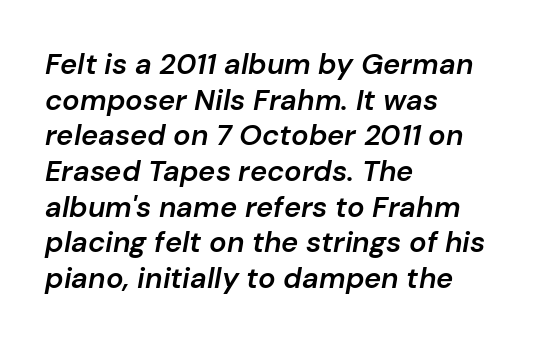
{"italic": "yes", "lean": "right", "slant_degrees": 10, "bold": "semi", "weight": "semibold", "width": "normal", "stroke_contrast": "low", "x_height": "medium", "monospaced": "no", "underline": "no", "align": "left", "line_spacing_ratio": 1.23, "letter_spacing": "normal", "letter_spacing_em": 0.0, "glyph_px": 29}
